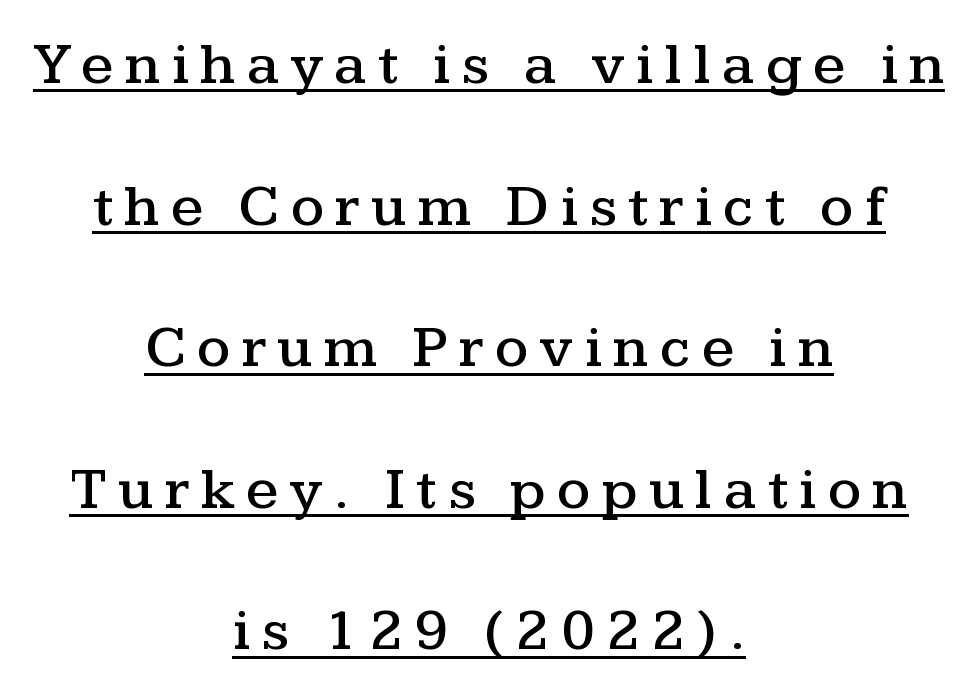
Q: Is the text italic (slanted)? A: No, it is upright.
Q: Is the typeface a serif or a sans-serif typeface? A: Serif.
Q: Is the text underlined? A: Yes.
Q: How is the paragraph aligned? A: Centered.
Q: Is the spacing between lines tight, normal or loose? A: Loose.
Q: Width (condensed, normal, or wide)? A: Wide.
Q: Stroke contrast? A: Medium.
Q: x-height? A: Medium.
Q: Monospaced? A: No.
